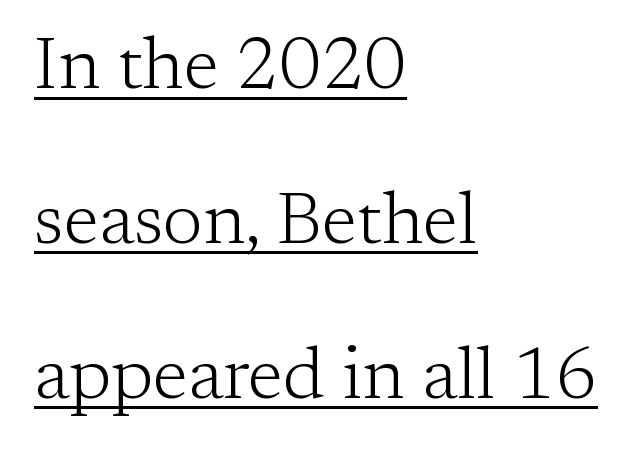
The image shows 73 px light serif type, upright; set left-aligned, loose line spacing (2.12x), normal letter spacing, underlined; low stroke contrast and a medium x-height.
